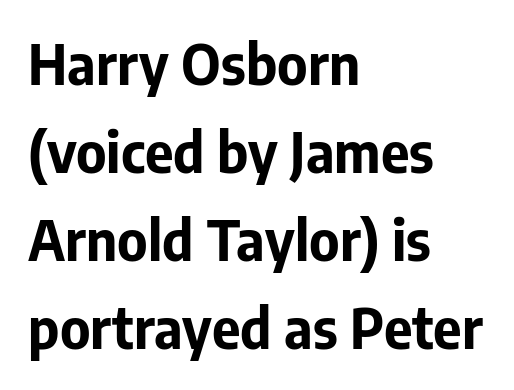
{"serif": "no", "italic": "no", "bold": "yes", "weight": "bold", "width": "normal", "stroke_contrast": "low", "x_height": "medium", "monospaced": "no", "underline": "no", "align": "left", "line_spacing": "normal", "line_spacing_ratio": 1.6, "letter_spacing": "normal", "letter_spacing_em": 0.0, "glyph_px": 55}
